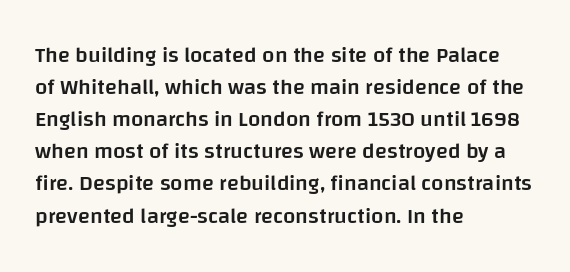
Check the space under the baseline: it is left empty. Style check: upright. The sample has been set in demibold, a notch under bold. Words appear dense and cohesive because spacing is normal. In terms of leading, this rendering sits right in the middle. Where is the straight margin? On the left.
